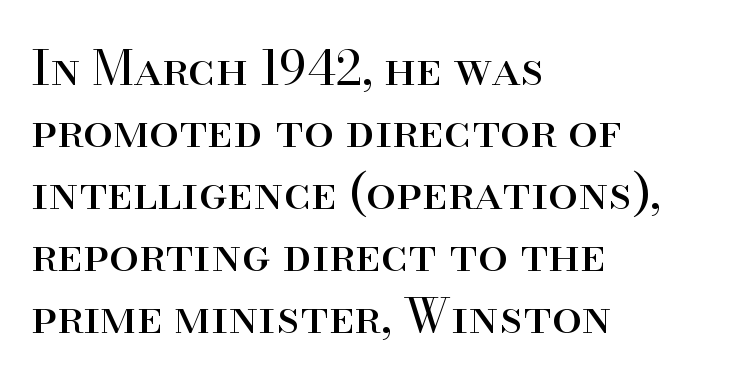
Q: Is the text bold? A: No.
Q: Is the text italic (slanted)? A: No, it is upright.
Q: Is the typeface a serif or a sans-serif typeface? A: Serif.
Q: Is the text underlined? A: No.
Q: How is the paragraph aligned? A: Left-aligned.
Q: Is the spacing between letters normal or unusually wide? A: Normal.
Q: Is the spacing between lines tight, normal or loose? A: Normal.
Q: Width (condensed, normal, or wide)? A: Normal.
Q: Stroke contrast? A: High.
Q: x-height? A: Small.
Q: Monospaced? A: No.
